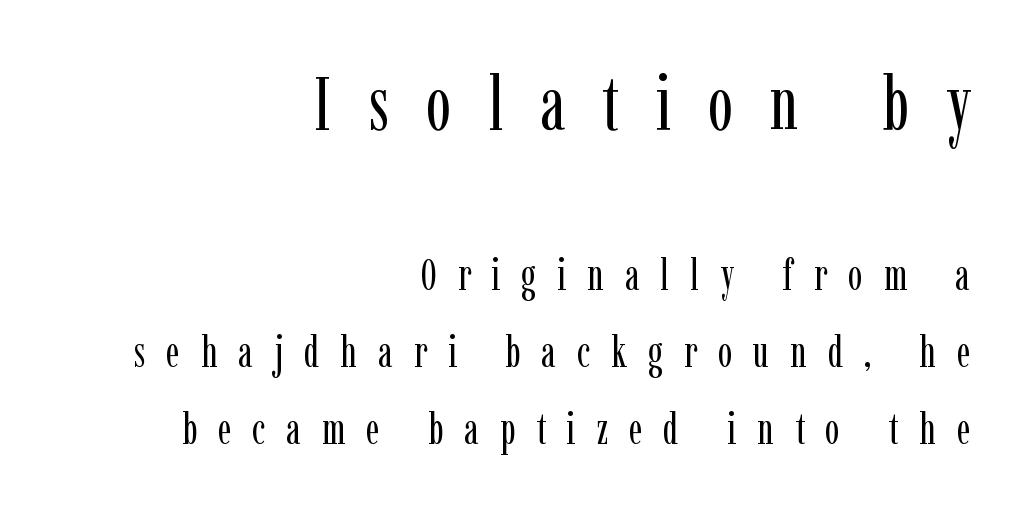
{"serif": "yes", "italic": "no", "bold": "no", "weight": "regular", "width": "condensed", "stroke_contrast": "low", "x_height": "medium", "monospaced": "no", "underline": "no", "align": "right", "line_spacing_ratio": 1.79, "letter_spacing": "wide", "letter_spacing_em": 0.49, "larger_block": "first", "size_ratio": 1.74, "glyph_px": 75}
